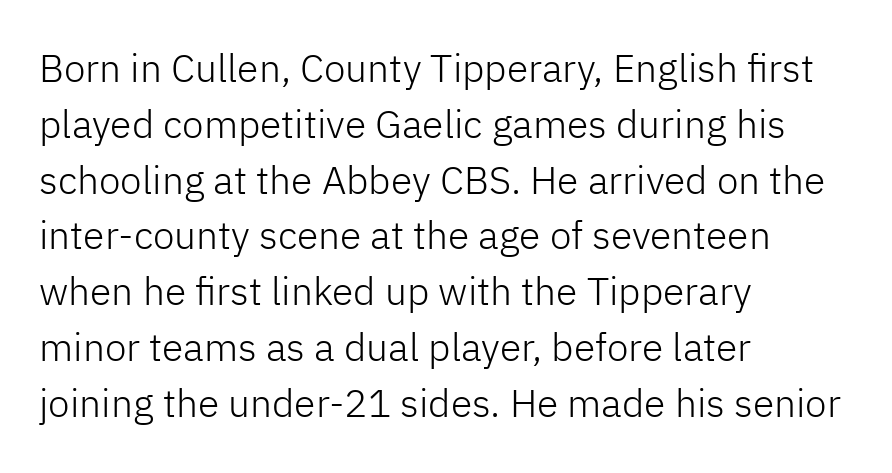
{"serif": "no", "italic": "no", "bold": "no", "weight": "light", "width": "normal", "stroke_contrast": "low", "x_height": "medium", "monospaced": "no", "underline": "no", "align": "left", "line_spacing": "normal", "line_spacing_ratio": 1.43, "letter_spacing": "normal", "letter_spacing_em": 0.0, "glyph_px": 39}
